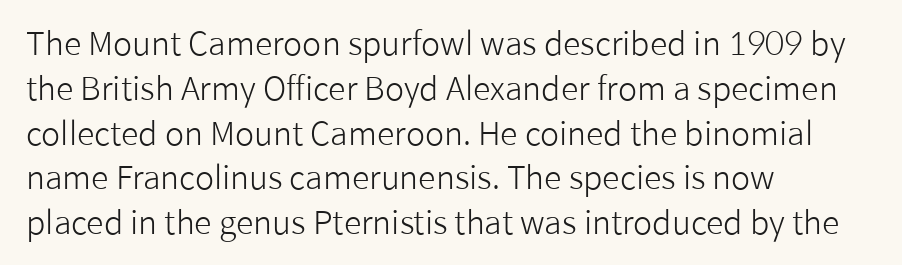
The image shows 32 px light sans-serif type, upright; set left-aligned, normal line spacing (1.4x), normal letter spacing, not underlined; low stroke contrast and a medium x-height.
